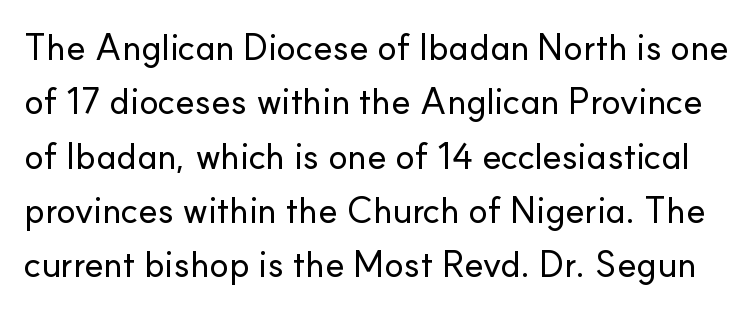
Nope, no serifs anywhere on these letters. Notice how the stems are strictly vertical — no italics here. One glance says typical: line gaps are just what's usual. The horizontal fit of the characters is conventional and even. Looks like regular typesetting: each glyph gets only the width it needs. The glyphs are unaccompanied by any horizontal stroke below them.
